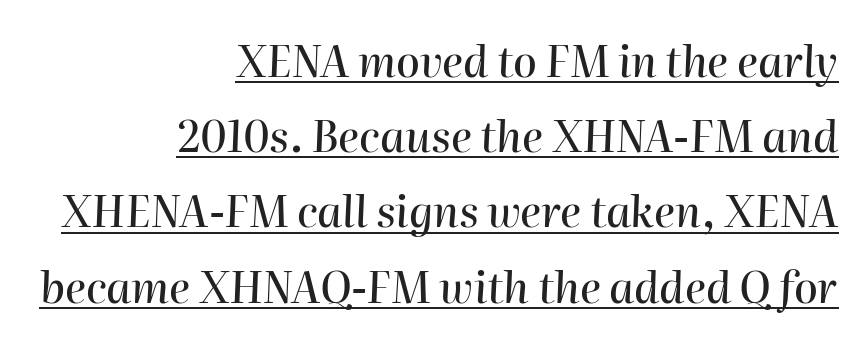
{"italic": "yes", "lean": "right", "slant_degrees": 2, "width": "normal", "stroke_contrast": "high", "x_height": "medium", "monospaced": "no", "underline": "yes", "align": "right", "line_spacing_ratio": 1.75, "letter_spacing": "normal", "letter_spacing_em": 0.0, "glyph_px": 43}
